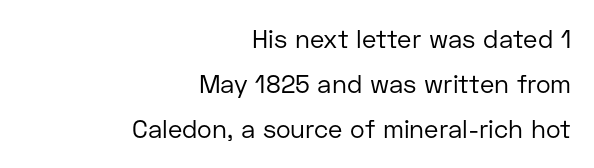
Q: Is the text bold? A: No.
Q: Is the text italic (slanted)? A: No, it is upright.
Q: Is the text underlined? A: No.
Q: How is the paragraph aligned? A: Right-aligned.
Q: Is the spacing between letters normal or unusually wide? A: Normal.
